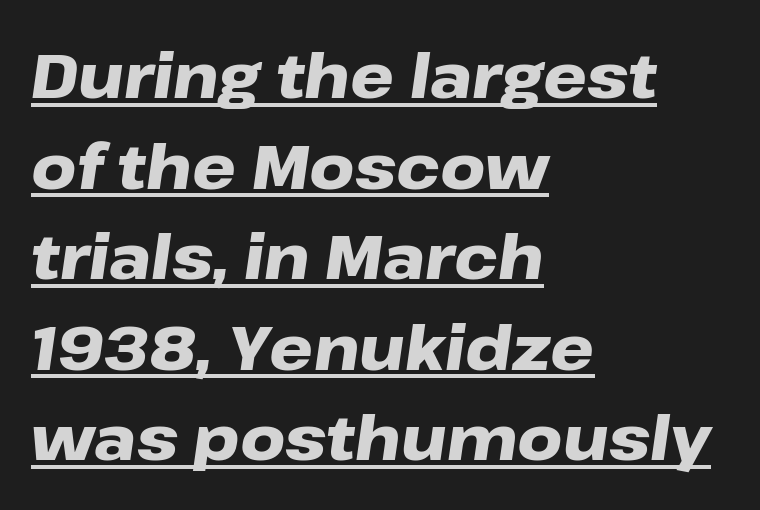
{"italic": "yes", "lean": "right", "slant_degrees": 8, "bold": "yes", "weight": "heavy", "width": "wide", "stroke_contrast": "low", "x_height": "medium", "monospaced": "no", "underline": "yes", "align": "left", "line_spacing": "normal", "line_spacing_ratio": 1.46, "letter_spacing": "normal", "letter_spacing_em": 0.0, "glyph_px": 62}
